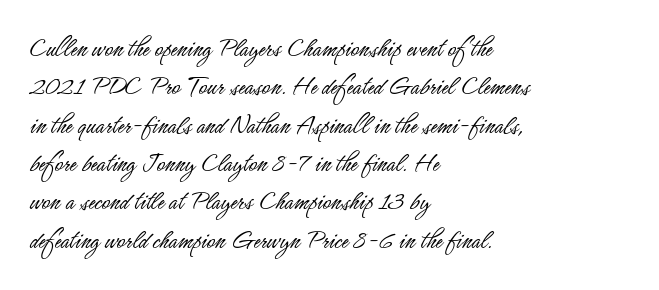
Q: Is the text bold? A: No.
Q: Is the text italic (slanted)? A: Yes.
Q: Is the typeface a serif or a sans-serif typeface? A: Sans-serif.
Q: Is the text underlined? A: No.
Q: How is the paragraph aligned? A: Left-aligned.
Q: Is the spacing between letters normal or unusually wide? A: Normal.
Q: Is the spacing between lines tight, normal or loose? A: Normal.
Q: Width (condensed, normal, or wide)? A: Condensed.
Q: Stroke contrast? A: Low.
Q: x-height? A: Small.
Q: Monospaced? A: No.
